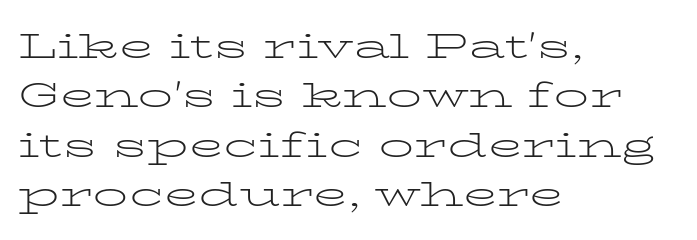
{"serif": "yes", "italic": "no", "bold": "no", "weight": "light", "width": "wide", "stroke_contrast": "low", "x_height": "medium", "monospaced": "no", "underline": "no", "align": "left", "line_spacing": "normal", "line_spacing_ratio": 1.41, "letter_spacing": "normal", "letter_spacing_em": 0.0, "glyph_px": 35}
